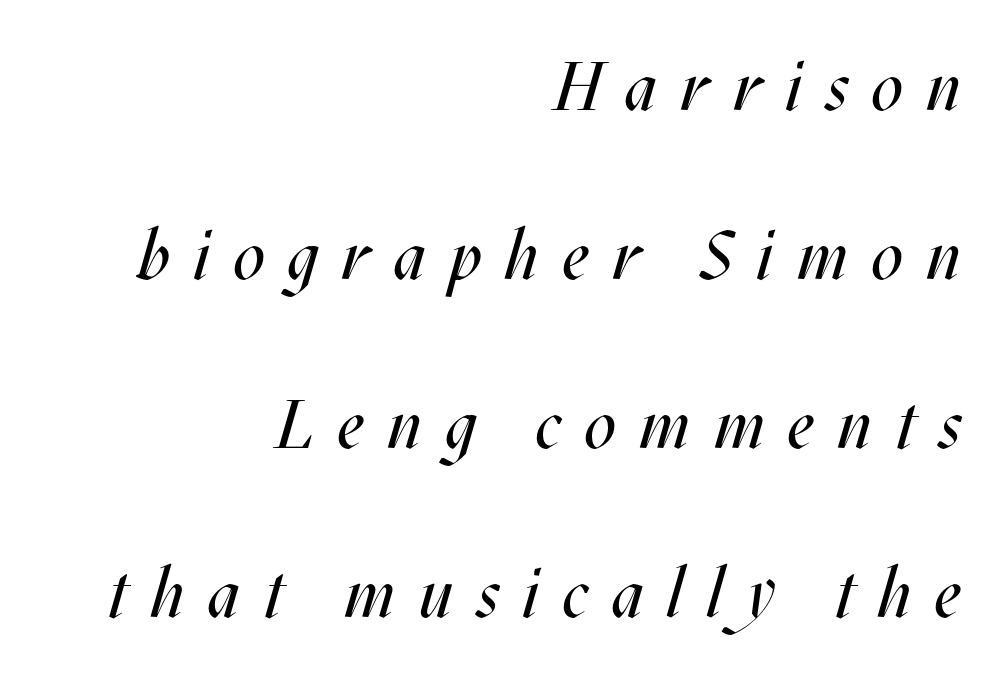
Line ends are locked; line starts wander. The tracking reads as deliberately expanded to a designer's eye. This reads as an unemphasized weight, regular at the heaviest. Rule under the text: the space is simply empty. Think of a printed novel: that variable character pitch is what you see here. Notice the wide empty band between every row — that's loose leading.
